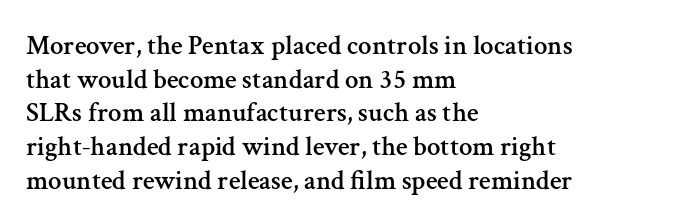
Q: Is the text italic (slanted)? A: No, it is upright.
Q: Is the text underlined? A: No.
Q: How is the paragraph aligned? A: Left-aligned.
Q: Is the spacing between letters normal or unusually wide? A: Normal.
Q: Is the spacing between lines tight, normal or loose? A: Normal.
